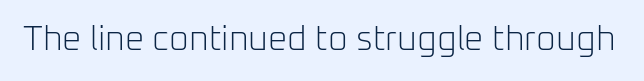
Q: Is the text bold? A: No.
Q: Is the text italic (slanted)? A: No, it is upright.
Q: Is the typeface a serif or a sans-serif typeface? A: Sans-serif.
Q: Is the text underlined? A: No.
Q: Is the spacing between letters normal or unusually wide? A: Normal.
Q: Width (condensed, normal, or wide)? A: Normal.
Q: Stroke contrast? A: Low.
Q: x-height? A: Medium.
Q: Monospaced? A: No.
